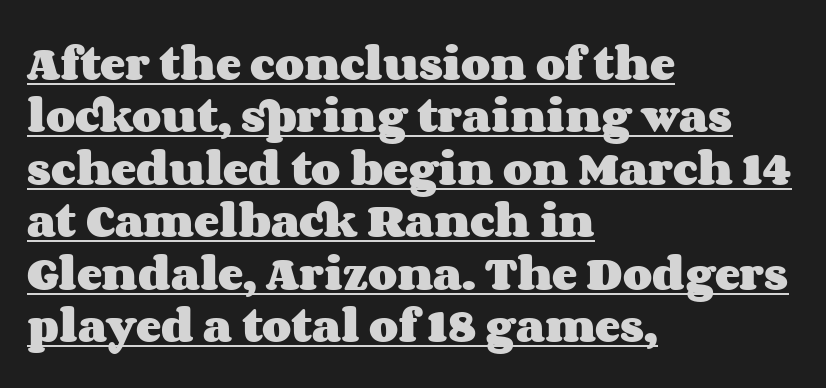
{"italic": "no", "bold": "yes", "weight": "heavy", "width": "wide", "stroke_contrast": "medium", "x_height": "large", "monospaced": "no", "underline": "yes", "align": "left", "line_spacing": "normal", "line_spacing_ratio": 1.38, "letter_spacing": "normal", "letter_spacing_em": 0.0, "glyph_px": 38}
